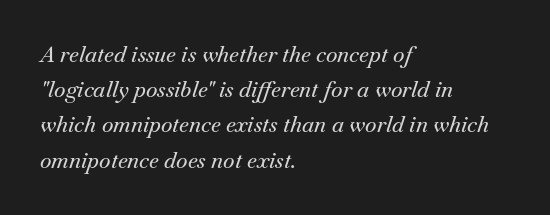
The image shows 22 px text type, italic (leaning right); set left-aligned, normal line spacing (1.6x), normal letter spacing, not underlined.
